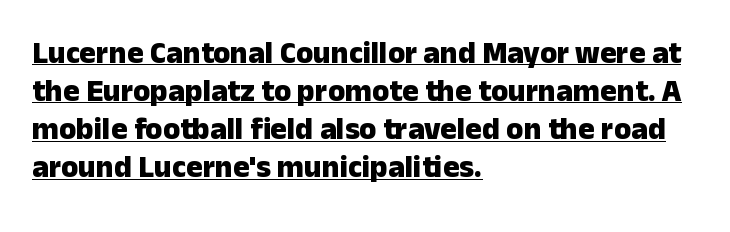
Q: Is the text bold? A: Yes.
Q: Is the text italic (slanted)? A: No, it is upright.
Q: Is the typeface a serif or a sans-serif typeface? A: Sans-serif.
Q: Is the text underlined? A: Yes.
Q: How is the paragraph aligned? A: Left-aligned.
Q: Is the spacing between letters normal or unusually wide? A: Normal.
Q: Width (condensed, normal, or wide)? A: Normal.
Q: Stroke contrast? A: Low.
Q: x-height? A: Medium.
Q: Monospaced? A: No.
